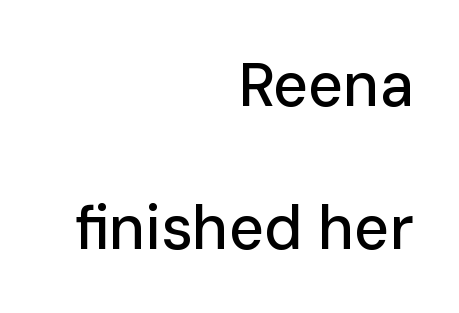
The image shows 61 px sans-serif type, upright; set right-aligned, loose line spacing (2.34x), normal letter spacing, not underlined; low stroke contrast and a medium x-height.
